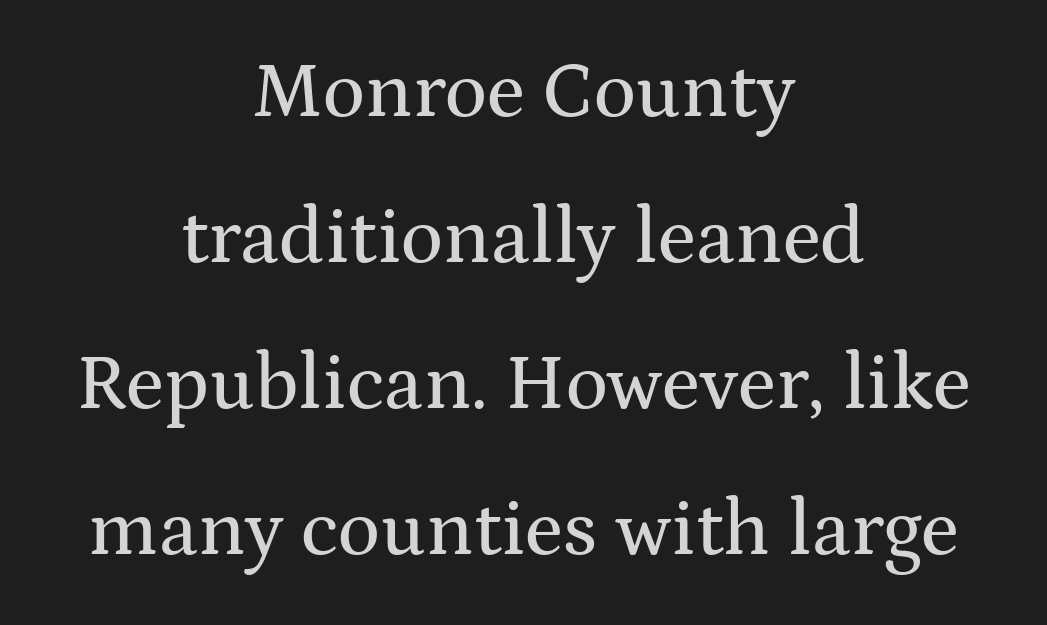
The image shows 79 px wide serif type, upright; set centered, line spacing 1.85x, normal letter spacing, not underlined; medium stroke contrast and a medium x-height.
